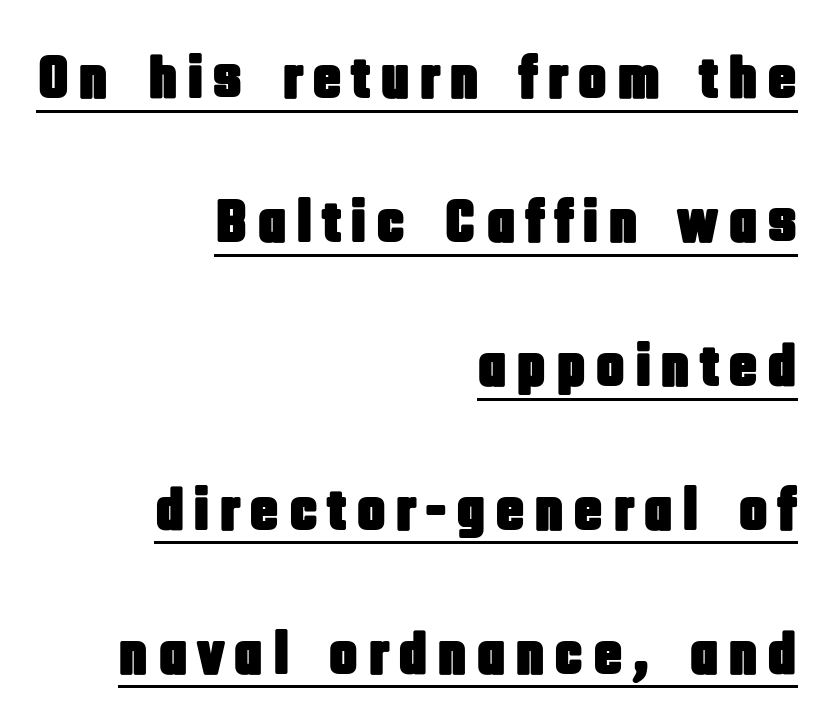
Q: Is the text italic (slanted)? A: No, it is upright.
Q: Is the typeface a serif or a sans-serif typeface? A: Sans-serif.
Q: Is the text underlined? A: Yes.
Q: How is the paragraph aligned? A: Right-aligned.
Q: Is the spacing between lines tight, normal or loose? A: Loose.
Q: Width (condensed, normal, or wide)? A: Condensed.
Q: Stroke contrast? A: Low.
Q: x-height? A: Large.
Q: Monospaced? A: No.
